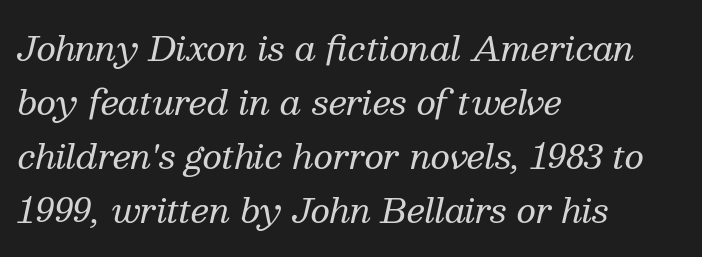
Q: Is the text bold? A: No.
Q: Is the text italic (slanted)? A: Yes, it leans right by about 13 degrees.
Q: Is the typeface a serif or a sans-serif typeface? A: Serif.
Q: Is the text underlined? A: No.
Q: How is the paragraph aligned? A: Left-aligned.
Q: Is the spacing between letters normal or unusually wide? A: Normal.
Q: Is the spacing between lines tight, normal or loose? A: Normal.
Q: Width (condensed, normal, or wide)? A: Normal.
Q: Stroke contrast? A: Medium.
Q: x-height? A: Medium.
Q: Monospaced? A: No.
